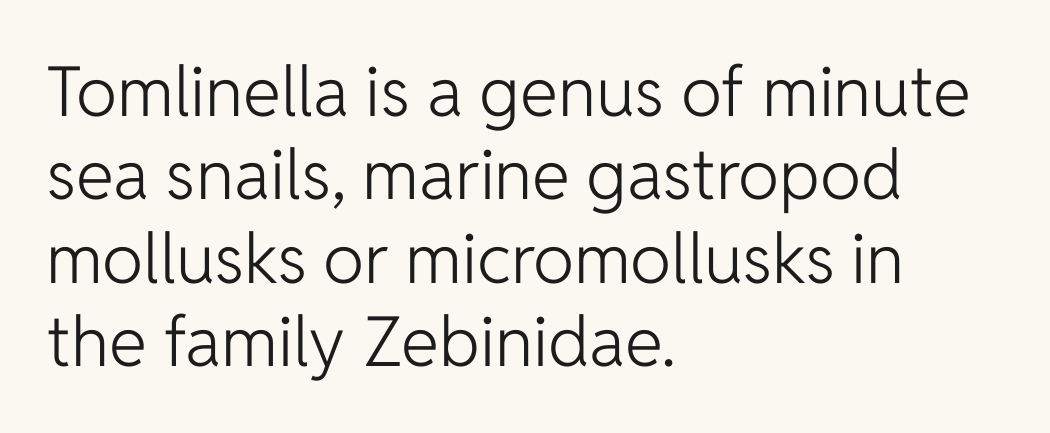
{"serif": "no", "italic": "no", "bold": "no", "weight": "light", "width": "normal", "stroke_contrast": "low", "x_height": "medium", "monospaced": "no", "underline": "no", "align": "left", "line_spacing_ratio": 1.21, "letter_spacing": "normal", "letter_spacing_em": 0.0, "glyph_px": 69}
